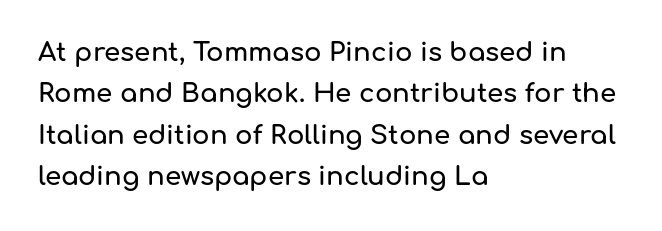
The image shows 26 px text type, upright; set left-aligned, normal line spacing (1.59x), normal letter spacing, not underlined.
